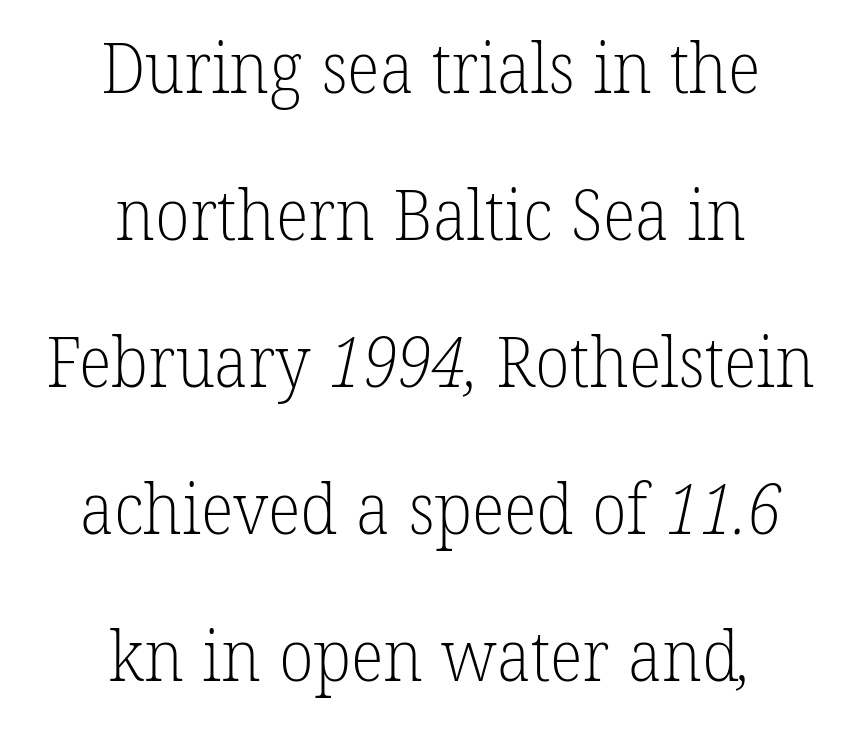
{"serif": "yes", "bold": "no", "weight": "light", "width": "normal", "stroke_contrast": "low", "x_height": "medium", "monospaced": "no", "underline": "no", "align": "center", "line_spacing": "loose", "line_spacing_ratio": 2.1, "letter_spacing": "normal", "letter_spacing_em": 0.0, "glyph_px": 70}
